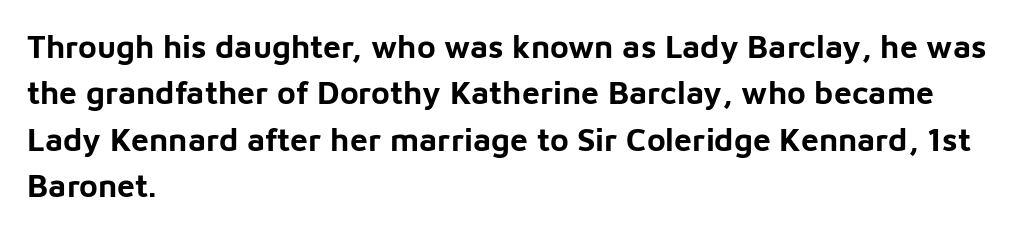
Q: Is the text bold? A: Yes.
Q: Is the text italic (slanted)? A: No, it is upright.
Q: Is the typeface a serif or a sans-serif typeface? A: Sans-serif.
Q: Is the text underlined? A: No.
Q: How is the paragraph aligned? A: Left-aligned.
Q: Is the spacing between letters normal or unusually wide? A: Normal.
Q: Is the spacing between lines tight, normal or loose? A: Normal.
Q: Width (condensed, normal, or wide)? A: Normal.
Q: Stroke contrast? A: Low.
Q: x-height? A: Medium.
Q: Monospaced? A: No.
